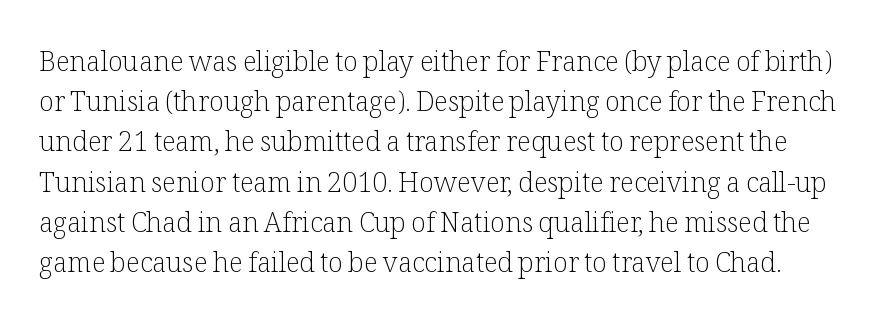
The image shows 27 px text type, upright; set normal line spacing (1.49x), normal letter spacing, not underlined.
